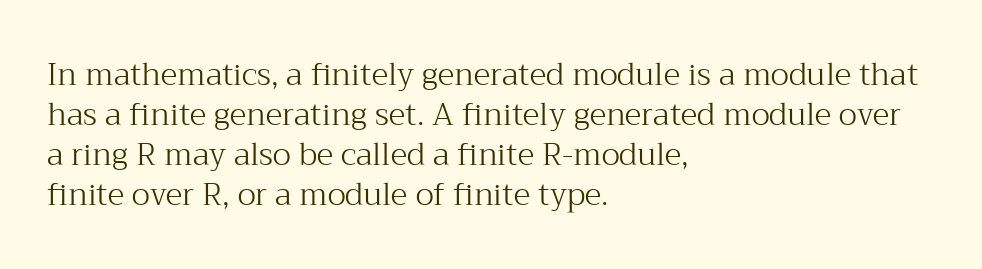
The image shows 31 px light serif type, upright; set left-aligned, normal line spacing (1.29x), normal letter spacing, not underlined; medium stroke contrast and a medium x-height.
